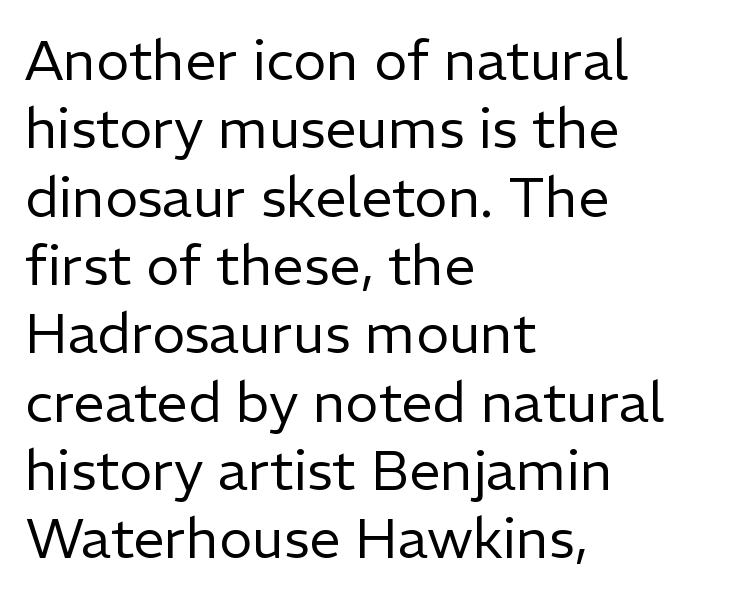
The string is rendered with underlining switched off. The paragraph shown leans on its left margin. Think of a printed novel: that variable character pitch is what you see here. A quiet, ordinary-to-light weight characterises the typeface. Notice how the stems are strictly vertical — no italics here.
